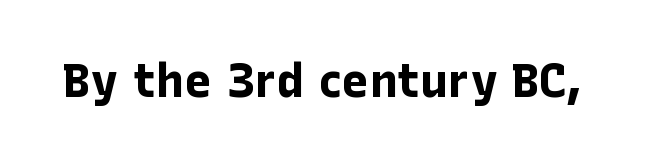
{"serif": "no", "italic": "no", "bold": "yes", "weight": "bold", "width": "normal", "stroke_contrast": "low", "x_height": "medium", "monospaced": "no", "underline": "no", "letter_spacing": "normal", "letter_spacing_em": 0.0, "glyph_px": 47}
